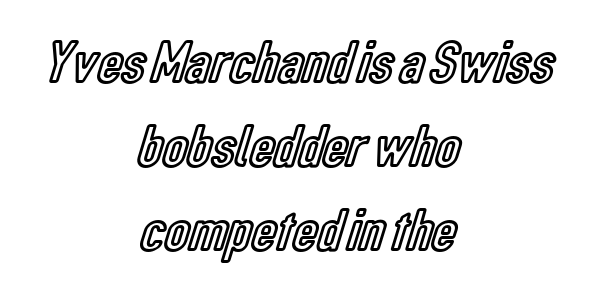
Q: Is the text italic (slanted)? A: Yes.
Q: Is the text underlined? A: No.
Q: How is the paragraph aligned? A: Centered.
Q: Is the spacing between letters normal or unusually wide? A: Normal.
Q: Is the spacing between lines tight, normal or loose? A: Normal.
Q: Width (condensed, normal, or wide)? A: Condensed.
Q: x-height? A: Medium.
Q: Monospaced? A: No.
